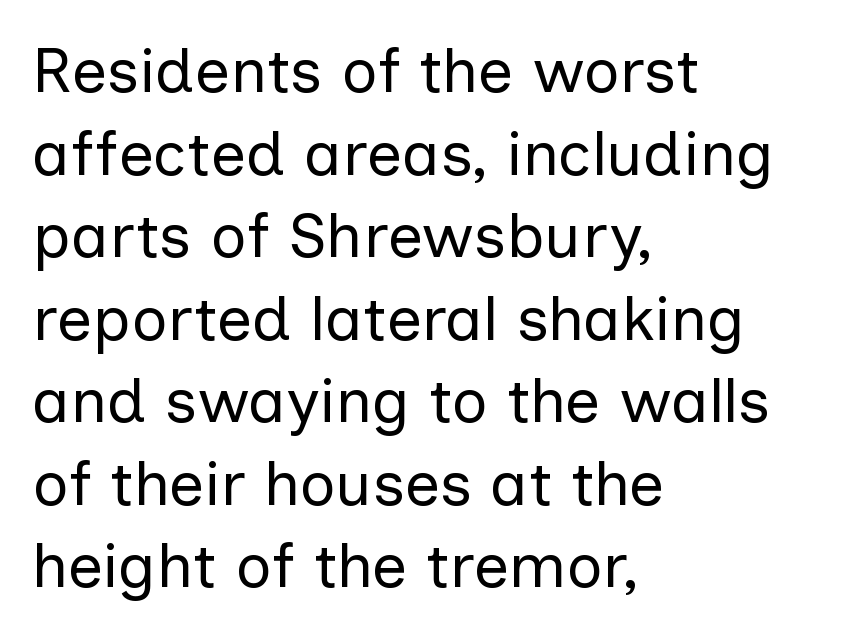
The image shows 63 px regular-weight sans-serif type, upright; set left-aligned, normal line spacing (1.31x), normal letter spacing, not underlined; low stroke contrast and a medium x-height.
